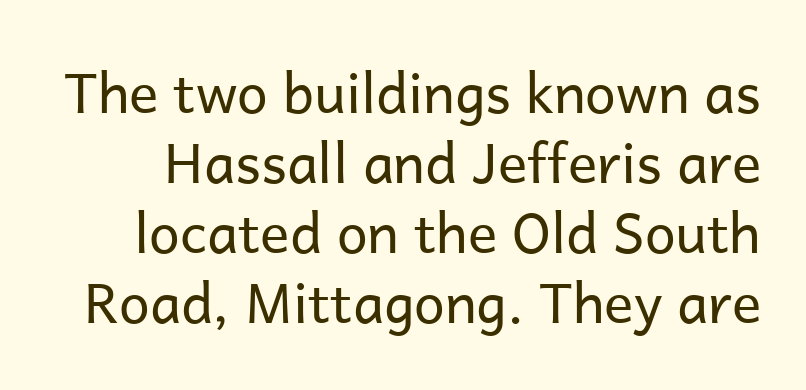
Q: Is the text bold? A: No.
Q: Is the text italic (slanted)? A: No, it is upright.
Q: Is the typeface a serif or a sans-serif typeface? A: Sans-serif.
Q: Is the text underlined? A: No.
Q: Is the spacing between letters normal or unusually wide? A: Normal.
Q: Is the spacing between lines tight, normal or loose? A: Normal.
Q: Width (condensed, normal, or wide)? A: Normal.
Q: Stroke contrast? A: Low.
Q: x-height? A: Medium.
Q: Monospaced? A: No.
